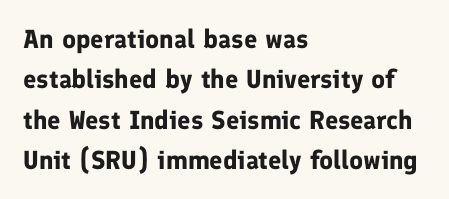
A classic flush-left, rag-right setting is used for this passage. Rows of type keep a routine distance in the vertical direction. Descenders are the only things crossing below the line. The strokes are fattened all the way to bold. Tracking value appears to be zero — textbook default spacing.
